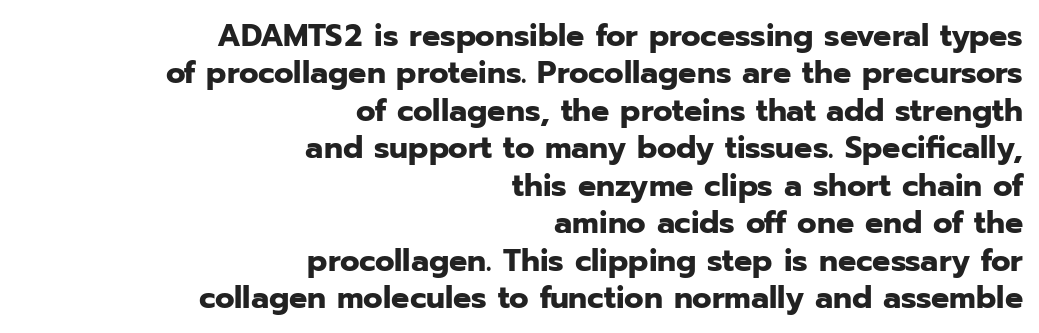
The lettering stays uniformly vertical, giving the passage a roman look. The specimen omits any rule beneath the text block's lines. Line ends are locked; line starts wander. The rendering uses a bold face; every stroke is thick and dark. The passage shown is typed in a proportional face where columns would drift. Is this a sans? Yes — the strokes have no serifs.
